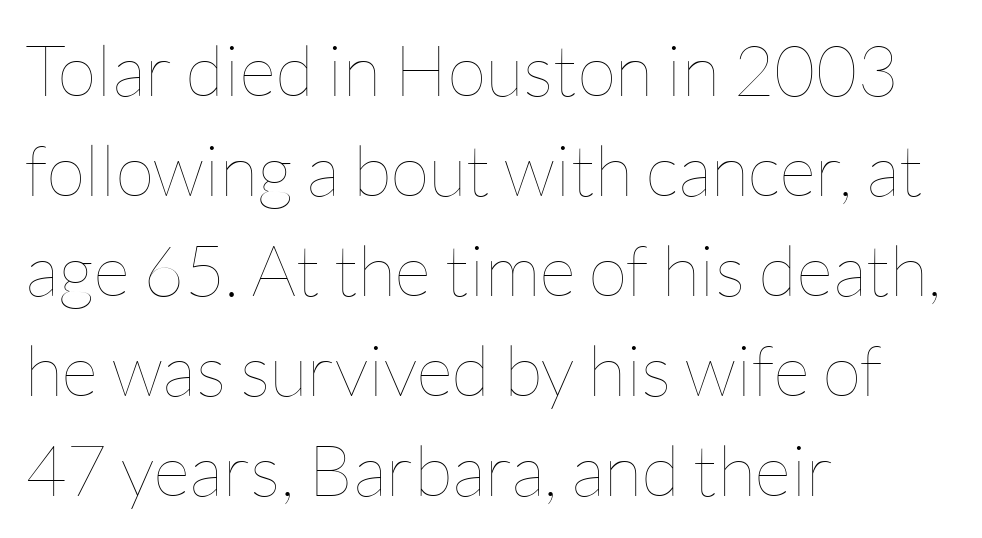
The image shows 71 px thin type, upright; set left-aligned, normal line spacing (1.41x), normal letter spacing, not underlined; low stroke contrast and a medium x-height.
